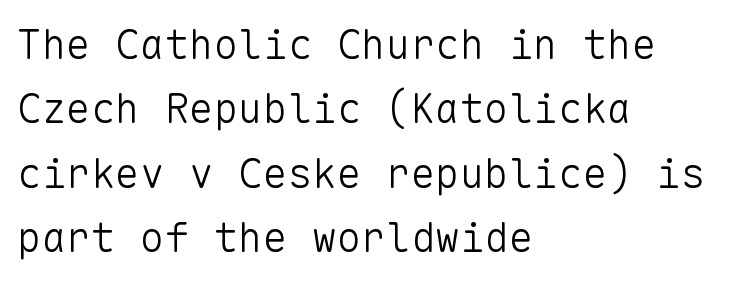
Nothing sits at the stroke ends, so this counts as sans-serif. The vertical gap from one line to the next is medium. The letters march in equal steps, a hallmark of fixed-pitch type. The space beneath each line is pristine and unruled. Layout note: lines flush left.
